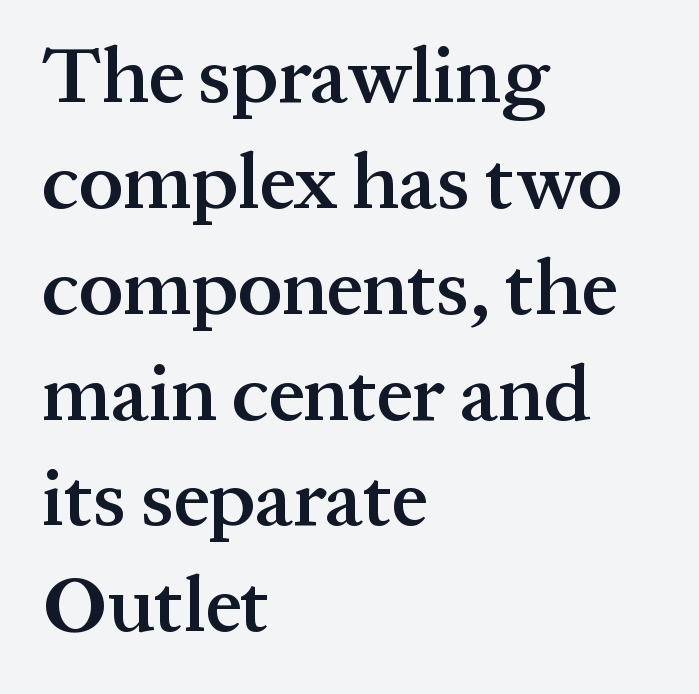
The image shows 79 px semibold serif type, upright; set left-aligned, normal line spacing (1.34x), normal letter spacing, not underlined; medium stroke contrast and a medium x-height.
